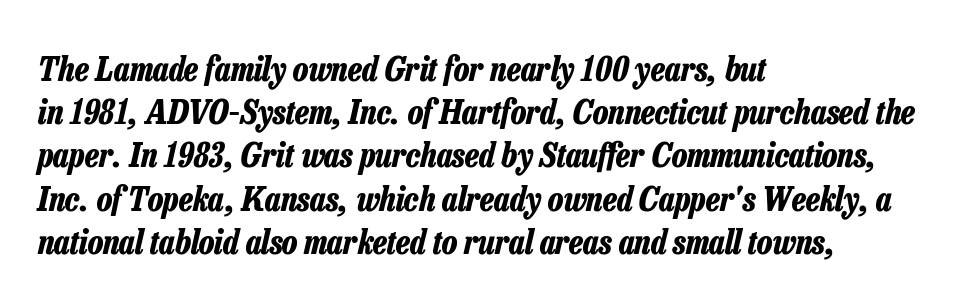
{"italic": "yes", "lean": "right", "slant_degrees": 13, "bold": "yes", "weight": "bold", "width": "condensed", "stroke_contrast": "low", "x_height": "medium", "monospaced": "no", "underline": "no", "align": "left", "line_spacing": "normal", "line_spacing_ratio": 1.27, "letter_spacing": "normal", "letter_spacing_em": 0.0, "glyph_px": 34}
